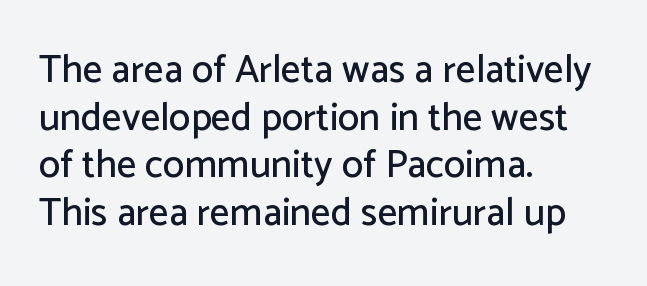
{"serif": "no", "italic": "no", "width": "normal", "stroke_contrast": "low", "x_height": "medium", "monospaced": "no", "underline": "no", "align": "left", "line_spacing_ratio": 1.22, "letter_spacing": "normal", "letter_spacing_em": 0.0, "glyph_px": 39}
